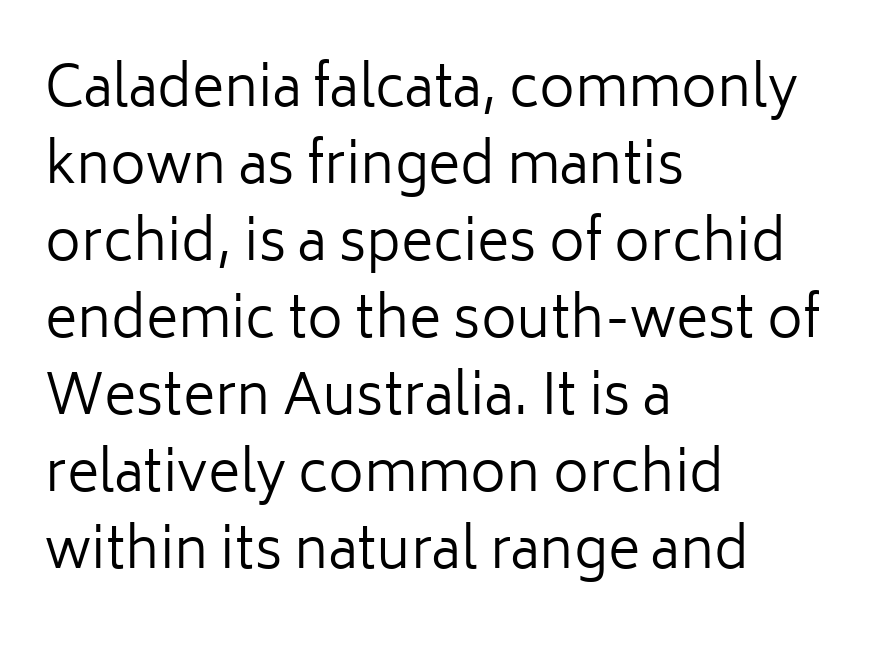
Has an underline been added? It has not. Do the characters align in a grid? No, the font is proportional. The font sits on the lighter half of the weight spectrum, regular included. Line starts are locked; line ends wander. The glyphs in this specimen are sans serif. Students, observe: this is what conventionally led text looks like.
